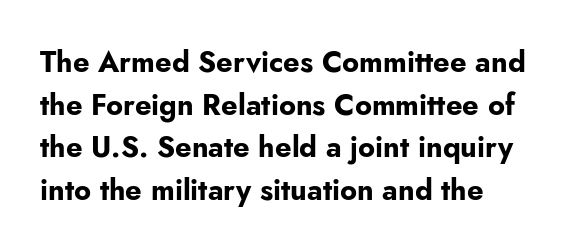
Q: Is the text bold? A: Yes.
Q: Is the text italic (slanted)? A: No, it is upright.
Q: Is the typeface a serif or a sans-serif typeface? A: Sans-serif.
Q: Is the text underlined? A: No.
Q: How is the paragraph aligned? A: Left-aligned.
Q: Is the spacing between letters normal or unusually wide? A: Normal.
Q: Is the spacing between lines tight, normal or loose? A: Normal.
Q: Width (condensed, normal, or wide)? A: Normal.
Q: Stroke contrast? A: Low.
Q: x-height? A: Small.
Q: Monospaced? A: No.
